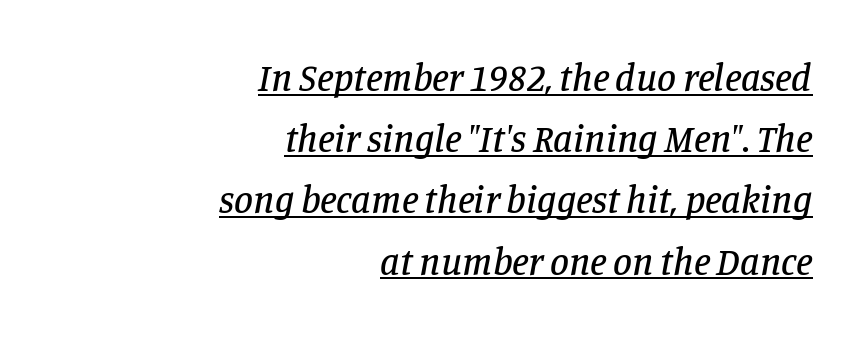
The image shows 38 px serif type, italic (leaning right); set right-aligned, normal line spacing (1.61x), normal letter spacing, underlined; low stroke contrast and a large x-height.
